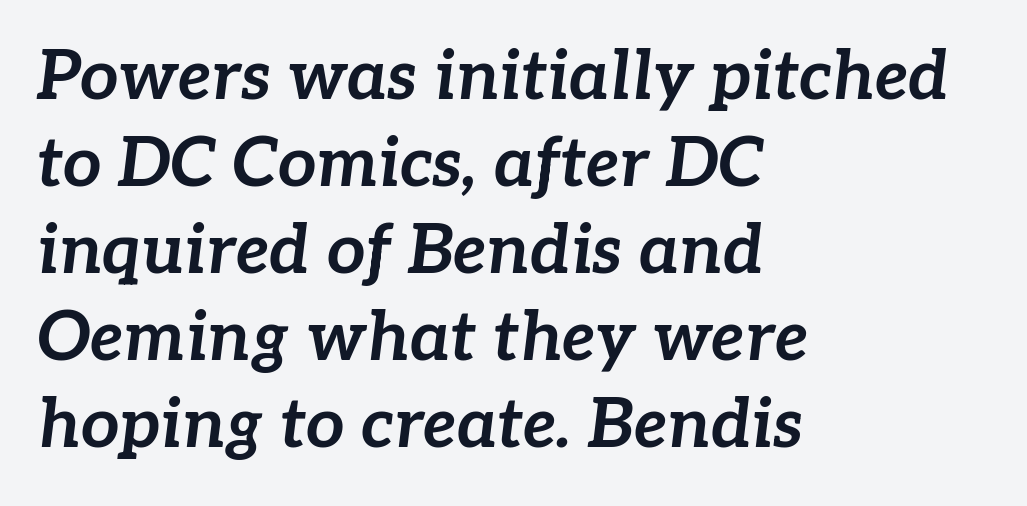
Q: Is the text bold? A: Yes.
Q: Is the text italic (slanted)? A: Yes, it leans right by about 7 degrees.
Q: Is the text underlined? A: No.
Q: How is the paragraph aligned? A: Left-aligned.
Q: Is the spacing between letters normal or unusually wide? A: Normal.
Q: Is the spacing between lines tight, normal or loose? A: Normal.
Q: Width (condensed, normal, or wide)? A: Normal.
Q: Stroke contrast? A: Low.
Q: x-height? A: Medium.
Q: Monospaced? A: No.
